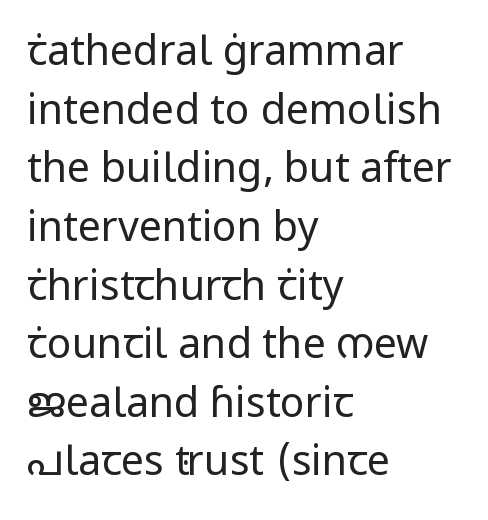
Q: Is the text bold? A: No.
Q: Is the text italic (slanted)? A: No, it is upright.
Q: Is the typeface a serif or a sans-serif typeface? A: Sans-serif.
Q: Is the text underlined? A: No.
Q: How is the paragraph aligned? A: Left-aligned.
Q: Is the spacing between letters normal or unusually wide? A: Normal.
Q: Is the spacing between lines tight, normal or loose? A: Normal.
Q: Width (condensed, normal, or wide)? A: Normal.
Q: Stroke contrast? A: Low.
Q: x-height? A: Medium.
Q: Monospaced? A: No.
